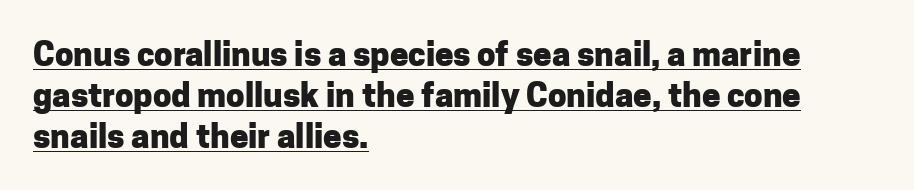
The image shows 33 px heavy sans-serif type, upright; set left-aligned, line spacing 1.24x, normal letter spacing, underlined; low stroke contrast and a medium x-height.
